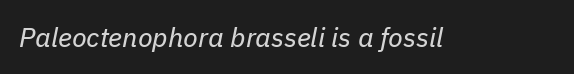
The image shows 27 px text type, italic (leaning right); set normal letter spacing, not underlined.
